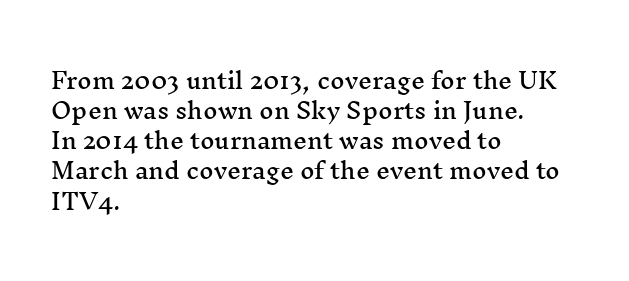
{"italic": "no", "underline": "no", "align": "left", "line_spacing": "normal", "line_spacing_ratio": 1.37, "letter_spacing": "normal", "letter_spacing_em": 0.0, "glyph_px": 22}
